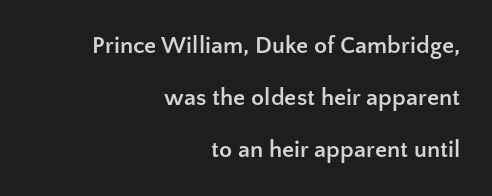
Leftover space on each line is placed entirely before the opening word. Check under the words: just untouched page. Does the lettering tilt? It doesn't — this is upright. Each glyph is drawn with heavy, bold strokes.
